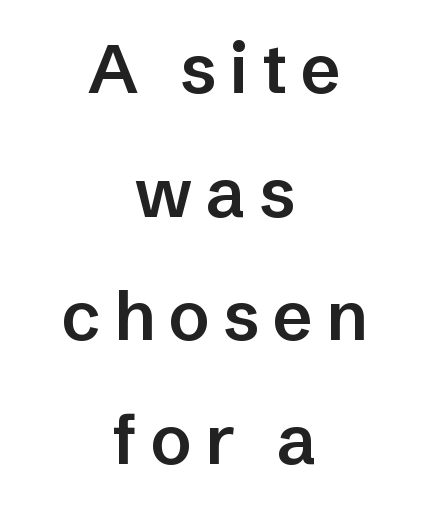
The space directly below the letters is spotless. These lines are rendered in a variable-pitch font. Do the letters lean? They stand straight. The type family on display is of the sans-serif kind. A centered setting, common on invitations and titles, is used for this passage.
